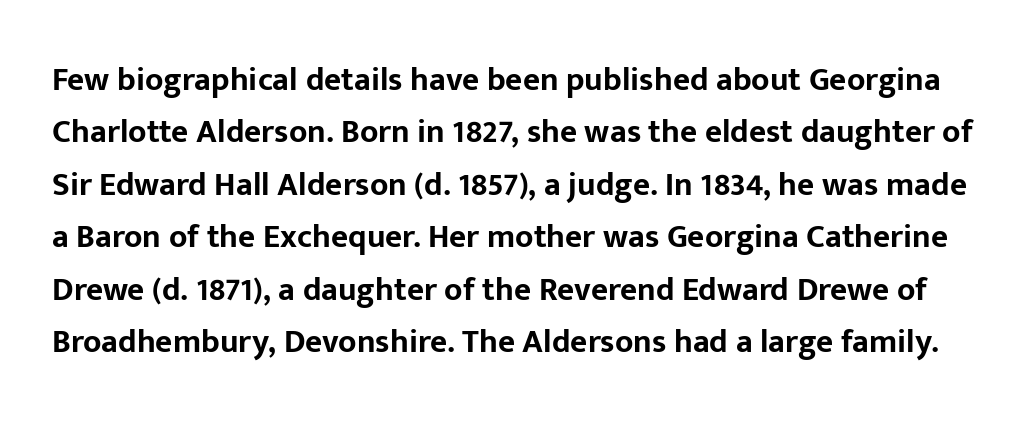
The image shows 33 px bold sans-serif type, upright; set normal line spacing (1.59x), normal letter spacing, not underlined; low stroke contrast and a medium x-height.
